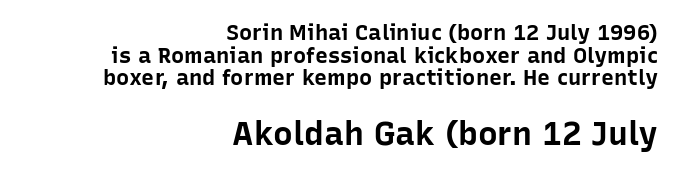
The image shows 33 px bold sans-serif type, upright; set right-aligned, tight line spacing (1.03x), normal letter spacing, not underlined; the second (bottom) block is 1.5x larger; low stroke contrast and a medium x-height.
